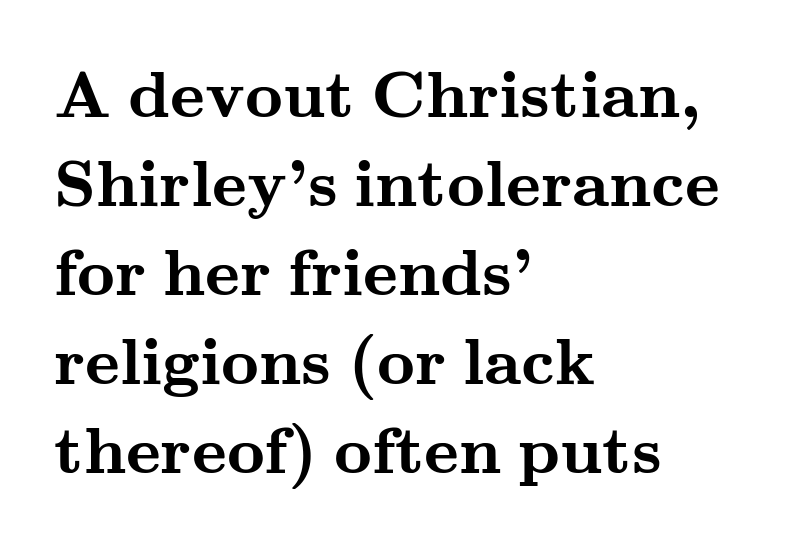
Q: Is the text bold? A: Yes.
Q: Is the text italic (slanted)? A: No, it is upright.
Q: Is the typeface a serif or a sans-serif typeface? A: Serif.
Q: Is the text underlined? A: No.
Q: How is the paragraph aligned? A: Left-aligned.
Q: Is the spacing between letters normal or unusually wide? A: Normal.
Q: Is the spacing between lines tight, normal or loose? A: Normal.
Q: Width (condensed, normal, or wide)? A: Wide.
Q: Stroke contrast? A: Medium.
Q: x-height? A: Small.
Q: Monospaced? A: No.
